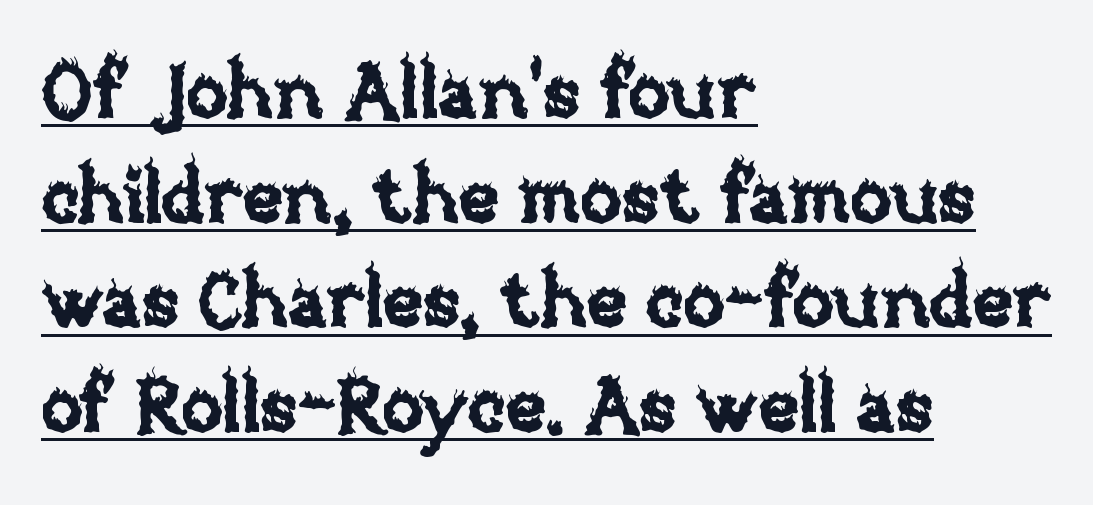
Caption: multi-line text, flush left, ragged right. Think of a printed novel: that variable character pitch is what you see here. No italicization has been applied; the sample stays upright. A continuous stroke trails under the words, as in a hyperlink.
